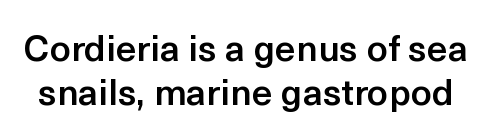
Q: Is the text bold? A: Semi-bold.
Q: Is the text italic (slanted)? A: No, it is upright.
Q: Is the typeface a serif or a sans-serif typeface? A: Sans-serif.
Q: Is the text underlined? A: No.
Q: Is the spacing between letters normal or unusually wide? A: Normal.
Q: Width (condensed, normal, or wide)? A: Normal.
Q: x-height? A: Medium.
Q: Monospaced? A: No.
